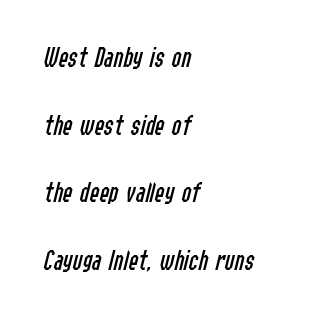
Q: Is the text bold? A: No.
Q: Is the text italic (slanted)? A: Yes, it leans right by about 14 degrees.
Q: Is the text underlined? A: No.
Q: How is the paragraph aligned? A: Left-aligned.
Q: Is the spacing between letters normal or unusually wide? A: Normal.
Q: Is the spacing between lines tight, normal or loose? A: Loose.
Q: Width (condensed, normal, or wide)? A: Condensed.
Q: Stroke contrast? A: Low.
Q: x-height? A: Medium.
Q: Monospaced? A: No.
